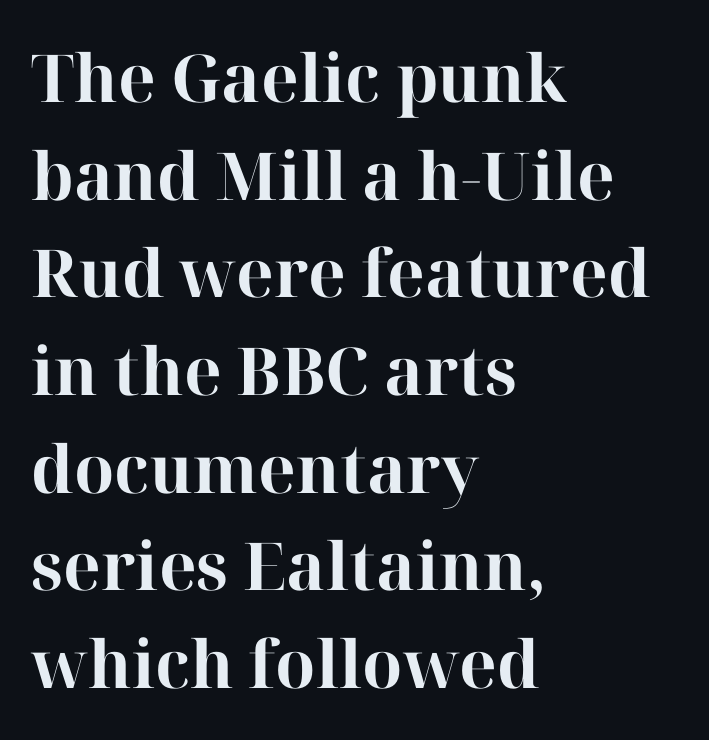
The type is set solid horizontally, with unmodified tracking. The compositor pushed each line to the left boundary. This sample uses an upright cut, with every glyph sitting square on the baseline. The typeface chosen for these lines features serifs. Underlining? Definitely not there. Does the weight exceed regular? Yes, all the way to bold.
